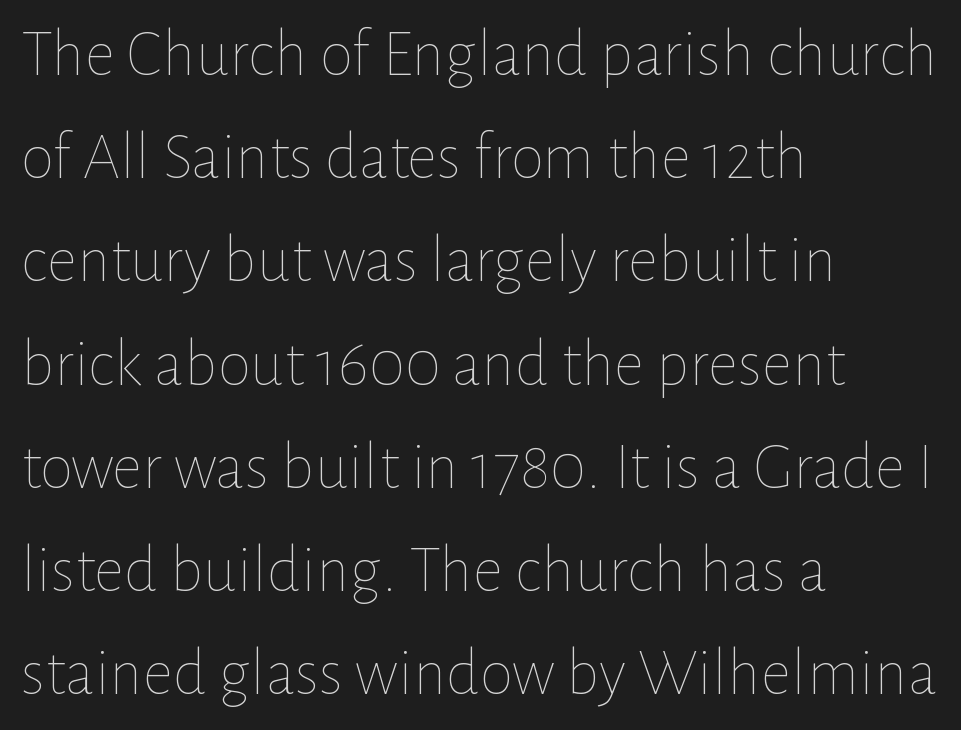
The image shows 67 px thin type, upright; set left-aligned, normal line spacing (1.54x), normal letter spacing, not underlined; low stroke contrast and a medium x-height.
